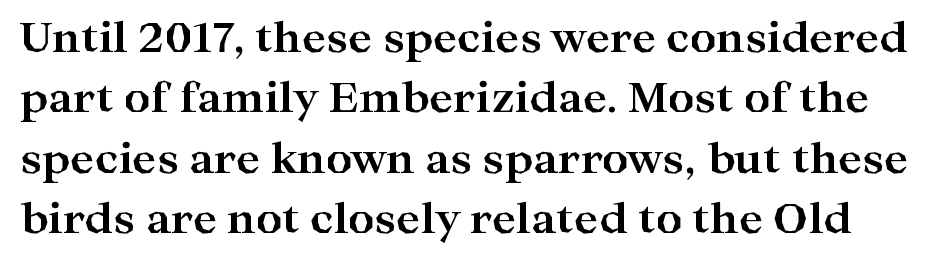
Q: Is the text bold? A: Yes.
Q: Is the text italic (slanted)? A: No, it is upright.
Q: Is the typeface a serif or a sans-serif typeface? A: Serif.
Q: Is the text underlined? A: No.
Q: Is the spacing between letters normal or unusually wide? A: Normal.
Q: Is the spacing between lines tight, normal or loose? A: Normal.
Q: Width (condensed, normal, or wide)? A: Wide.
Q: Stroke contrast? A: High.
Q: x-height? A: Medium.
Q: Monospaced? A: No.
